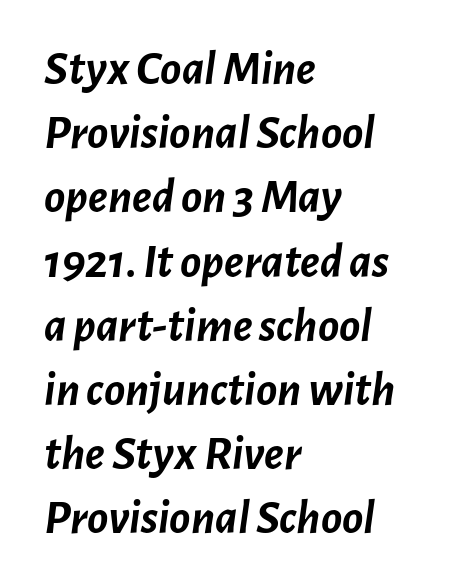
The image shows 49 px semibold type, italic (leaning right); set left-aligned, normal line spacing (1.31x), normal letter spacing, not underlined; low stroke contrast and a medium x-height.
